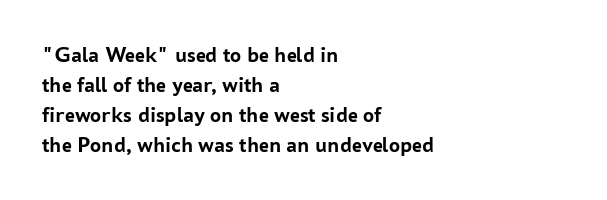
Q: Is the text bold? A: Yes.
Q: Is the text italic (slanted)? A: No, it is upright.
Q: Is the text underlined? A: No.
Q: How is the paragraph aligned? A: Left-aligned.
Q: Is the spacing between letters normal or unusually wide? A: Normal.
Q: Is the spacing between lines tight, normal or loose? A: Normal.
